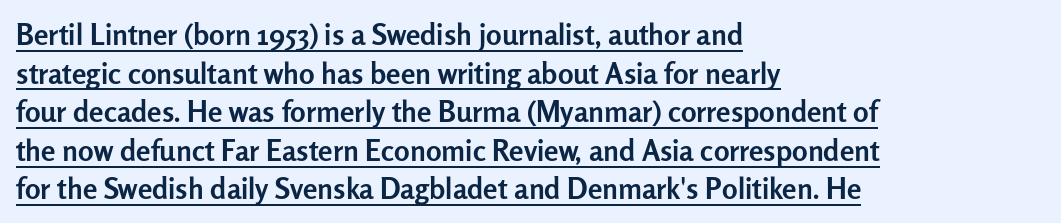
The type family on display is of the sans-serif kind. The designer left line spacing at the default. The letters advance in unequal steps, a hallmark of proportional type. Pretty heavy lettering here — definitely bold.
